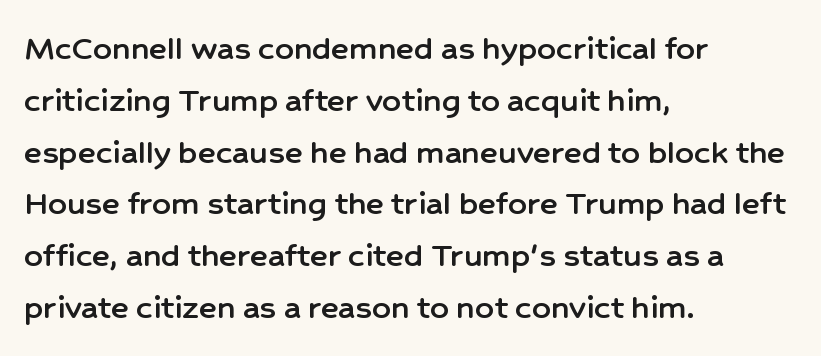
Q: Is the text italic (slanted)? A: No, it is upright.
Q: Is the typeface a serif or a sans-serif typeface? A: Sans-serif.
Q: Is the text underlined? A: No.
Q: How is the paragraph aligned? A: Left-aligned.
Q: Is the spacing between letters normal or unusually wide? A: Normal.
Q: Is the spacing between lines tight, normal or loose? A: Normal.
Q: Width (condensed, normal, or wide)? A: Normal.
Q: Stroke contrast? A: Low.
Q: x-height? A: Medium.
Q: Monospaced? A: No.
